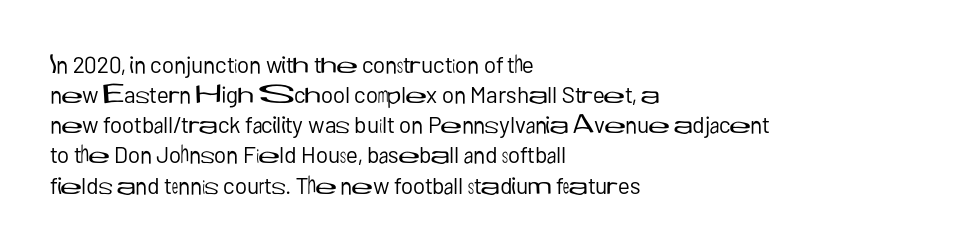
Teacher's note: observe the even left margin — that is flush-left alignment. Does extra space separate the letters? No, they use regular spacing. In terms of posture, this sample is upright. The glyphs are unaccompanied by any horizontal stroke below them. The lines sit at an ordinary, default distance from one another.
